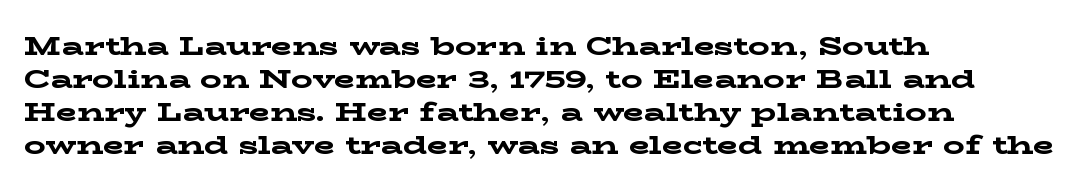
The image shows 27 px bold type, upright; set left-aligned, line spacing 1.22x, normal letter spacing, not underlined.
